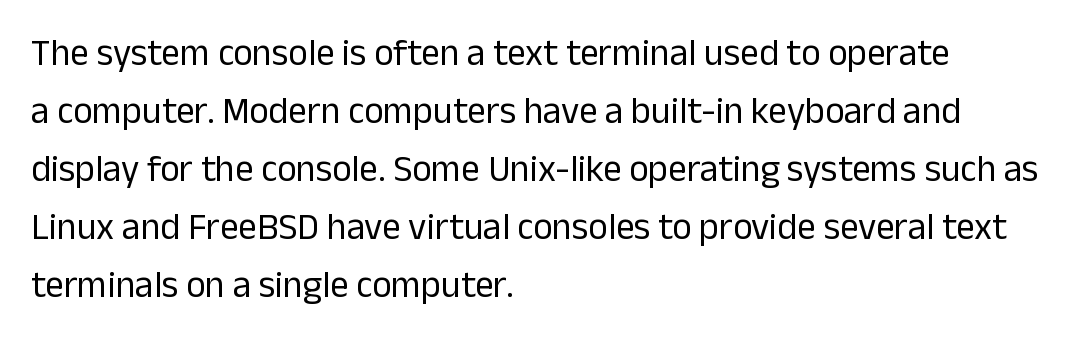
{"serif": "no", "italic": "no", "bold": "no", "weight": "regular", "width": "normal", "stroke_contrast": "low", "x_height": "medium", "monospaced": "no", "underline": "no", "align": "left", "line_spacing": "normal", "line_spacing_ratio": 1.57, "letter_spacing": "normal", "letter_spacing_em": 0.0, "glyph_px": 37}
